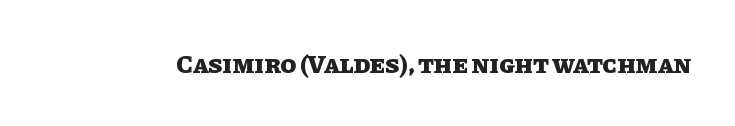
Q: Is the text bold? A: Yes.
Q: Is the text italic (slanted)? A: No, it is upright.
Q: Is the text underlined? A: No.
Q: Is the spacing between letters normal or unusually wide? A: Normal.
